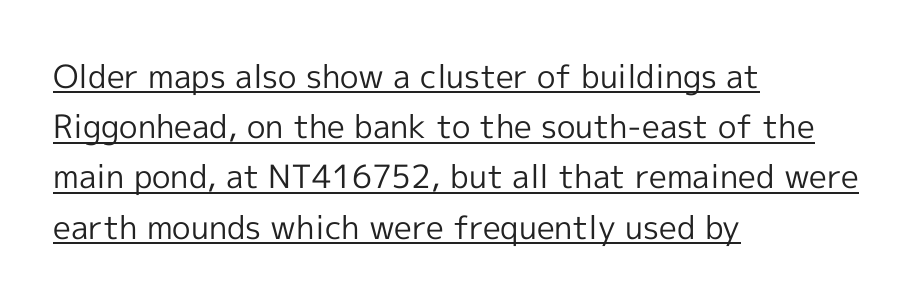
The rendering shows plain stroke endings on the letterforms — a sans-serif design. Each letter keeps its own natural width here, so spacing adapts to shape. The lettering stays uniformly vertical, giving the passage a roman look. Left-aligned paragraph, ragged on the right.
